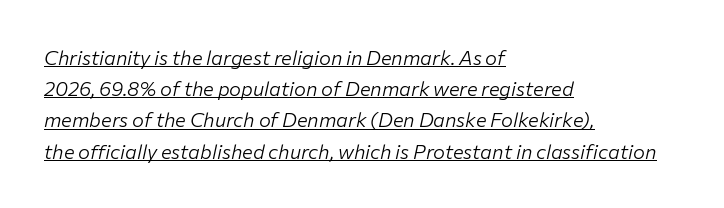
The image shows 20 px text type, italic (leaning right); set left-aligned, normal line spacing (1.56x), normal letter spacing, underlined.
